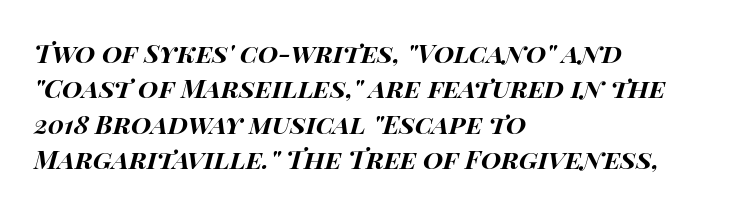
{"italic": "yes", "lean": "right", "slant_degrees": 15, "bold": "yes", "underline": "no", "align": "left", "line_spacing": "normal", "line_spacing_ratio": 1.36, "letter_spacing": "normal", "letter_spacing_em": 0.0, "glyph_px": 26}
